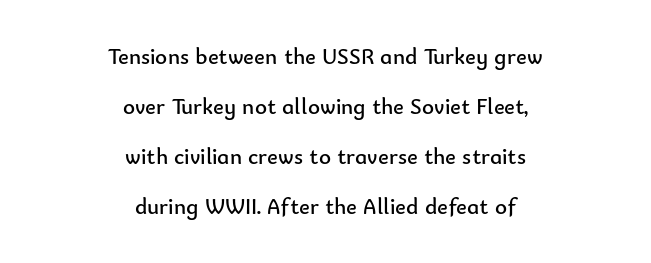
Q: Is the text bold? A: No.
Q: Is the text italic (slanted)? A: No, it is upright.
Q: Is the text underlined? A: No.
Q: How is the paragraph aligned? A: Centered.
Q: Is the spacing between letters normal or unusually wide? A: Normal.
Q: Is the spacing between lines tight, normal or loose? A: Loose.
